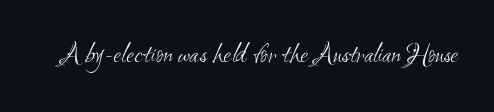
{"serif": "no", "bold": "no", "weight": "light", "width": "condensed", "stroke_contrast": "medium", "x_height": "small", "monospaced": "no", "underline": "no", "letter_spacing": "normal", "letter_spacing_em": 0.0, "glyph_px": 29}
